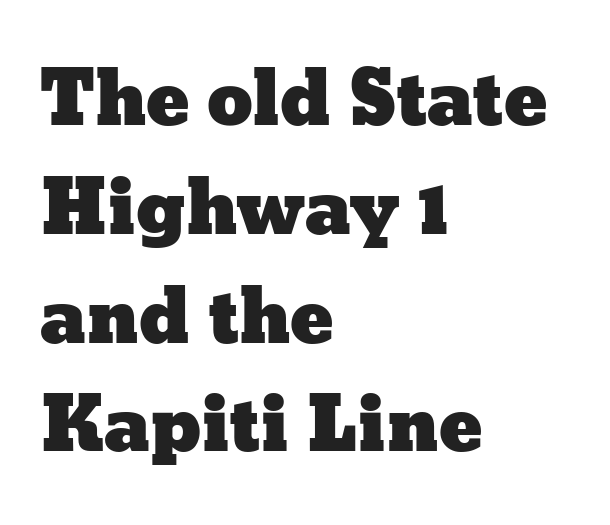
The gaps between neighbouring characters are ordinary and unremarkable. Horizontally, the lines are justified to the leading edge only. Honestly, the row spacing looks completely unremarkable. You could not count columns in this text — the font is proportionally spaced. Posture: upright roman.
